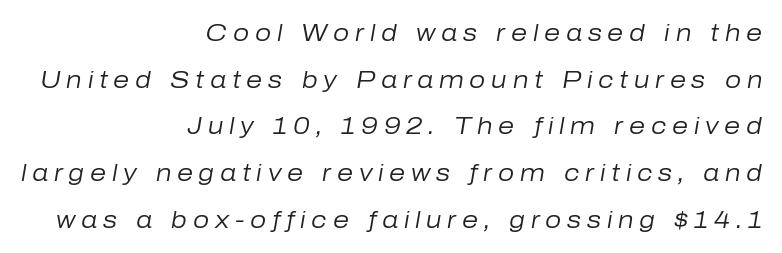
The image shows 23 px text type, italic (leaning right); set right-aligned, loose line spacing (2.03x), unusually wide letter spacing (+0.25 em), not underlined.
